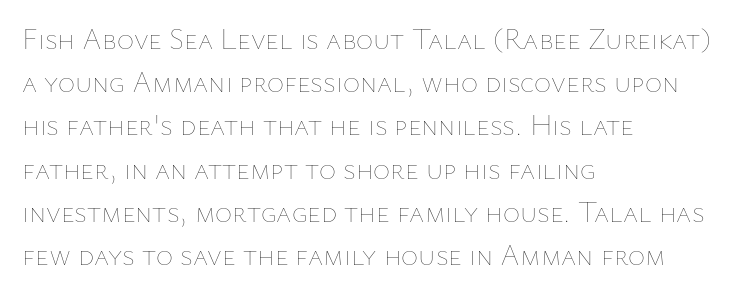
Q: Is the text bold? A: No.
Q: Is the text italic (slanted)? A: No, it is upright.
Q: Is the text underlined? A: No.
Q: How is the paragraph aligned? A: Left-aligned.
Q: Is the spacing between letters normal or unusually wide? A: Normal.
Q: Is the spacing between lines tight, normal or loose? A: Normal.
Q: Width (condensed, normal, or wide)? A: Normal.
Q: Stroke contrast? A: Low.
Q: x-height? A: Medium.
Q: Monospaced? A: No.
